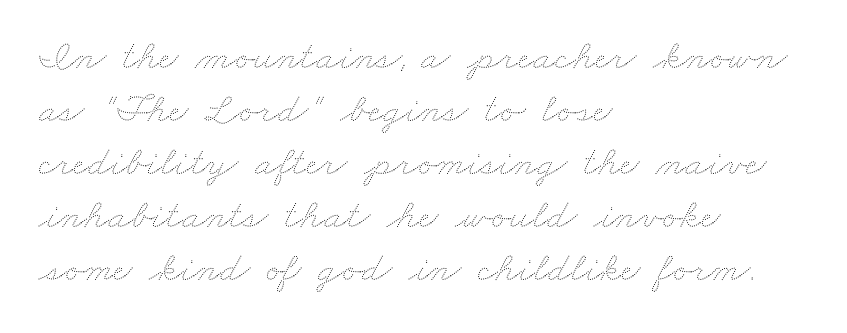
Q: Is the text bold? A: No.
Q: Is the text underlined? A: No.
Q: How is the paragraph aligned? A: Left-aligned.
Q: Is the spacing between letters normal or unusually wide? A: Normal.
Q: Is the spacing between lines tight, normal or loose? A: Normal.
Q: Width (condensed, normal, or wide)? A: Wide.
Q: Stroke contrast? A: Medium.
Q: x-height? A: Small.
Q: Monospaced? A: No.
